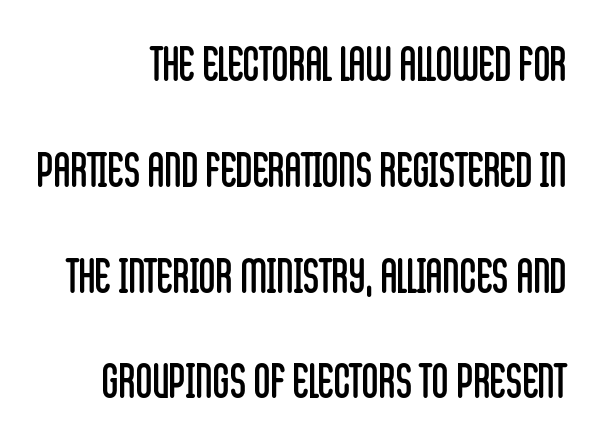
{"serif": "no", "italic": "no", "bold": "no", "weight": "regular", "width": "condensed", "stroke_contrast": "low", "x_height": "large", "monospaced": "no", "underline": "no", "line_spacing": "loose", "line_spacing_ratio": 2.3, "letter_spacing": "normal", "letter_spacing_em": 0.0, "glyph_px": 46}
